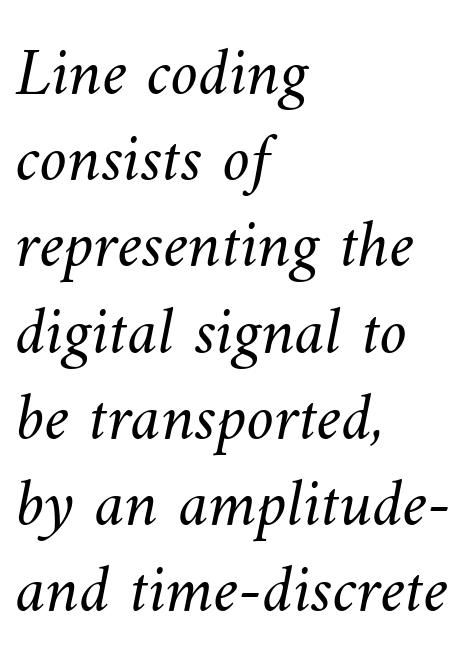
The vertical gap from one line to the next is medium. In CSS terms this would be text-align: left. Tracking value appears to be zero — textbook default spacing. Note the varied advance widths — an 'i' is clearly narrower than an 'm'.
